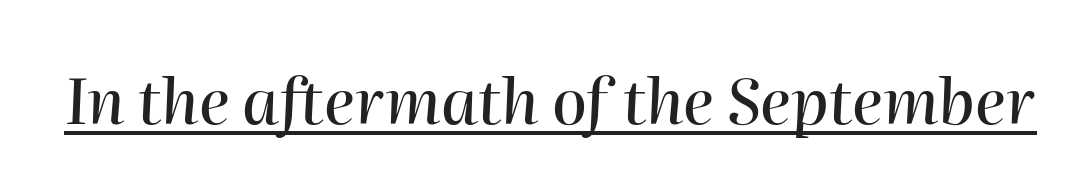
{"italic": "yes", "lean": "right", "slant_degrees": 2, "width": "normal", "stroke_contrast": "high", "x_height": "medium", "monospaced": "no", "underline": "yes", "letter_spacing": "normal", "letter_spacing_em": 0.0, "glyph_px": 63}
